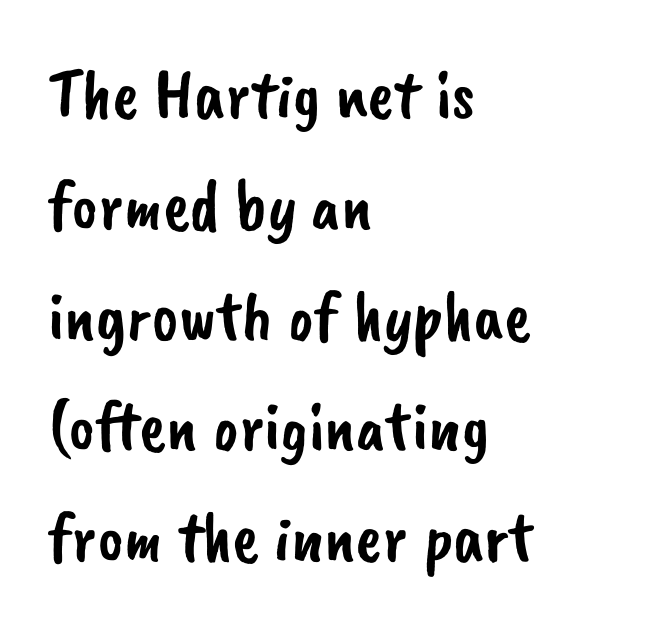
The rendering uses natural spacing where letterforms have individual widths. Unlike a traditional serif, this face leaves its strokes unadorned. If you measured baseline to baseline, you'd find a middling distance. The gap between lines stays unmarked.
